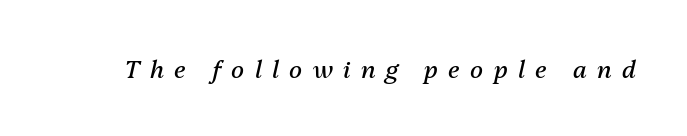
The image shows 24 px text type, italic (leaning right); set unusually wide letter spacing (+0.43 em), not underlined.
